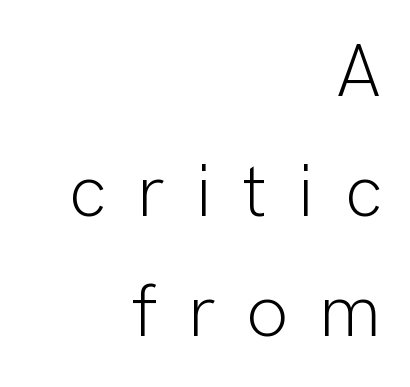
Interline gaps are of average width in this sample. Stroke terminals: plain, sans-serif. Which margin do the lines hug? The right one — the left edge is uneven. Underline: absent. The horizontal fit of the characters is loose and conspicuously gappy.
